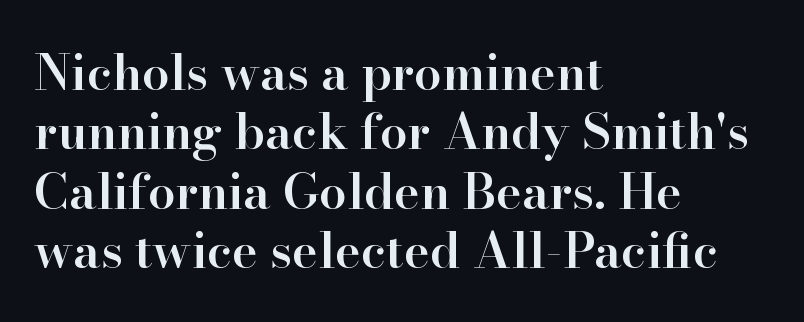
{"serif": "yes", "italic": "no", "bold": "semi", "weight": "semibold", "width": "normal", "stroke_contrast": "high", "x_height": "small", "monospaced": "no", "underline": "no", "align": "left", "line_spacing_ratio": 1.21, "letter_spacing": "normal", "letter_spacing_em": 0.0, "glyph_px": 49}
